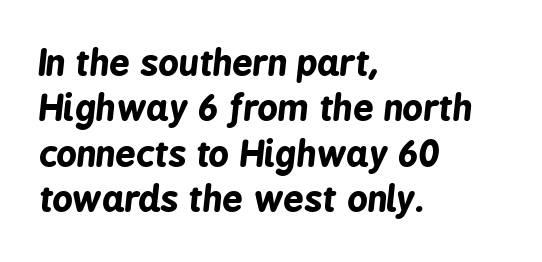
The image shows 36 px bold, condensed type, italic (leaning right); set left-aligned, normal line spacing (1.26x), normal letter spacing, not underlined; low stroke contrast and a medium x-height.
